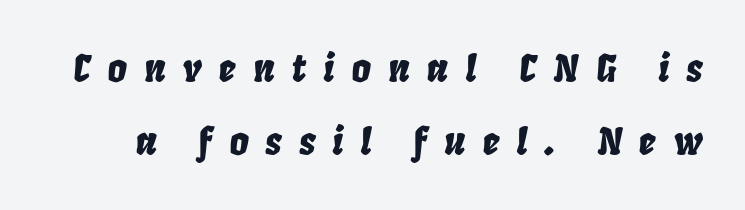
{"italic": "yes", "lean": "right", "slant_degrees": 8, "width": "condensed", "stroke_contrast": "low", "x_height": "large", "monospaced": "no", "underline": "no", "line_spacing": "loose", "line_spacing_ratio": 1.91, "letter_spacing": "wide", "letter_spacing_em": 0.45, "glyph_px": 38}
